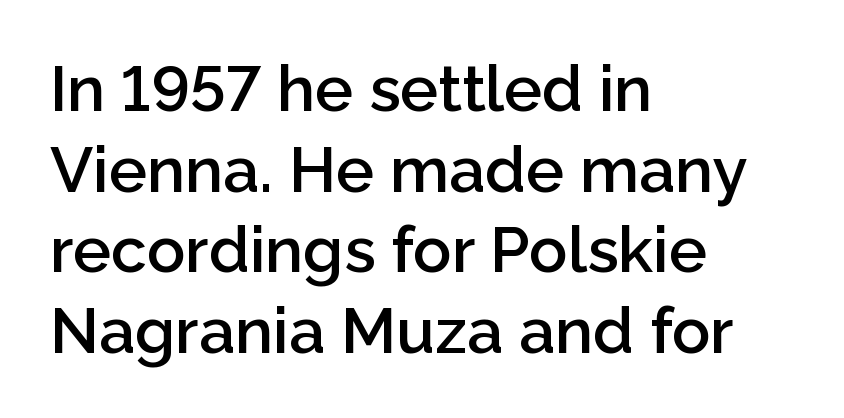
Q: Is the text bold? A: Semi-bold.
Q: Is the text italic (slanted)? A: No, it is upright.
Q: Is the typeface a serif or a sans-serif typeface? A: Sans-serif.
Q: Is the text underlined? A: No.
Q: How is the paragraph aligned? A: Left-aligned.
Q: Is the spacing between letters normal or unusually wide? A: Normal.
Q: Is the spacing between lines tight, normal or loose? A: Normal.
Q: Width (condensed, normal, or wide)? A: Normal.
Q: Stroke contrast? A: Low.
Q: x-height? A: Medium.
Q: Monospaced? A: No.
